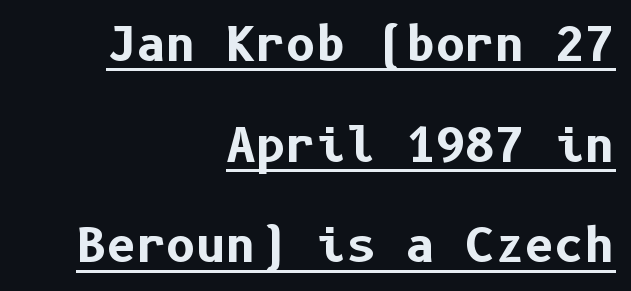
The image shows 46 px bold sans-serif type, upright; set right-aligned, loose line spacing (2.19x), normal letter spacing, underlined; low stroke contrast and a medium x-height.
